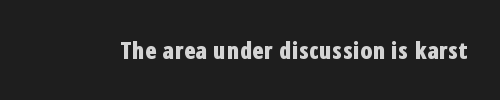
What stands out about the letter spacing? Nothing — it is the standard amount. Upright lettering throughout. Bold? Absolutely — the strokes are thick and heavy. The glyphs are unaccompanied by any horizontal stroke below them.
